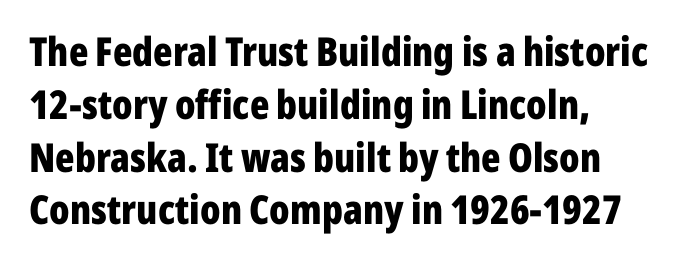
Q: Is the text bold? A: Yes.
Q: Is the text italic (slanted)? A: No, it is upright.
Q: Is the typeface a serif or a sans-serif typeface? A: Sans-serif.
Q: Is the text underlined? A: No.
Q: How is the paragraph aligned? A: Left-aligned.
Q: Is the spacing between letters normal or unusually wide? A: Normal.
Q: Is the spacing between lines tight, normal or loose? A: Normal.
Q: Width (condensed, normal, or wide)? A: Condensed.
Q: Stroke contrast? A: Low.
Q: x-height? A: Medium.
Q: Monospaced? A: No.
